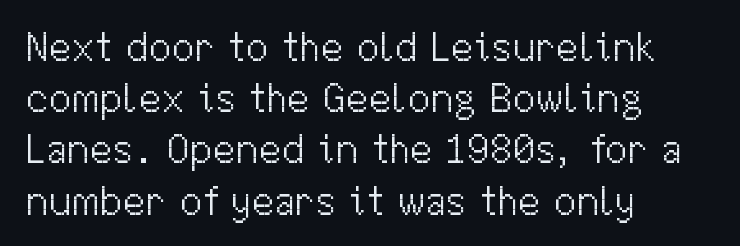
{"serif": "no", "italic": "no", "bold": "no", "weight": "light", "width": "normal", "stroke_contrast": "medium", "x_height": "medium", "monospaced": "no", "underline": "no", "align": "left", "line_spacing": "normal", "line_spacing_ratio": 1.25, "letter_spacing": "normal", "letter_spacing_em": 0.0, "glyph_px": 41}
